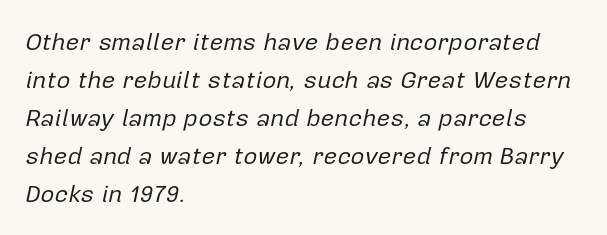
Q: Is the text bold? A: No.
Q: Is the text italic (slanted)? A: Yes, it leans right by about 12 degrees.
Q: Is the text underlined? A: No.
Q: How is the paragraph aligned? A: Left-aligned.
Q: Is the spacing between letters normal or unusually wide? A: Normal.
Q: Is the spacing between lines tight, normal or loose? A: Normal.
